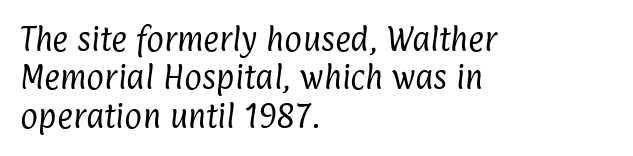
The image shows 27 px text type; set left-aligned, normal line spacing (1.42x), normal letter spacing, not underlined.
